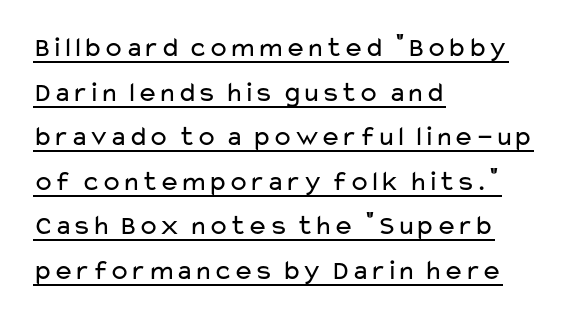
The image shows 28 px regular-weight, wide sans-serif type, upright; set left-aligned, normal line spacing (1.59x), normal letter spacing, underlined; low stroke contrast and a medium x-height.
